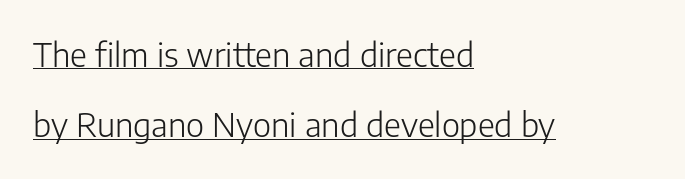
{"serif": "no", "italic": "no", "bold": "no", "weight": "light", "width": "normal", "stroke_contrast": "low", "x_height": "medium", "monospaced": "no", "underline": "yes", "align": "left", "line_spacing": "loose", "line_spacing_ratio": 2.13, "letter_spacing": "normal", "letter_spacing_em": 0.0, "glyph_px": 33}
